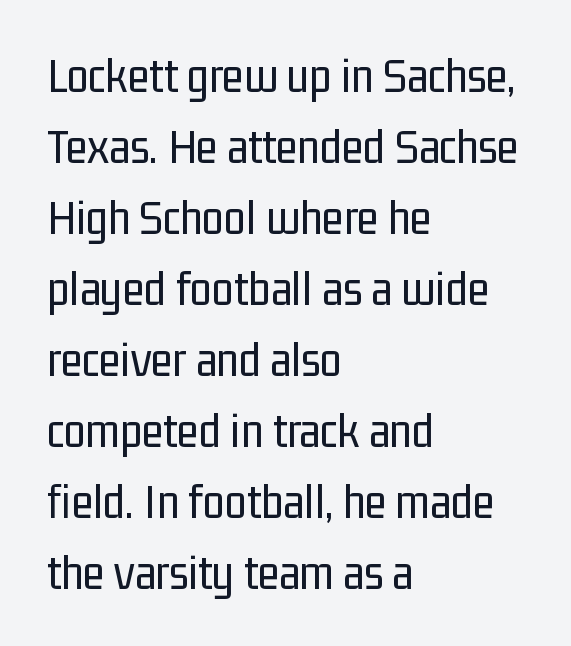
The image shows 50 px regular-weight, condensed sans-serif type, upright; set left-aligned, normal line spacing (1.42x), normal letter spacing, not underlined; low stroke contrast and a medium x-height.
